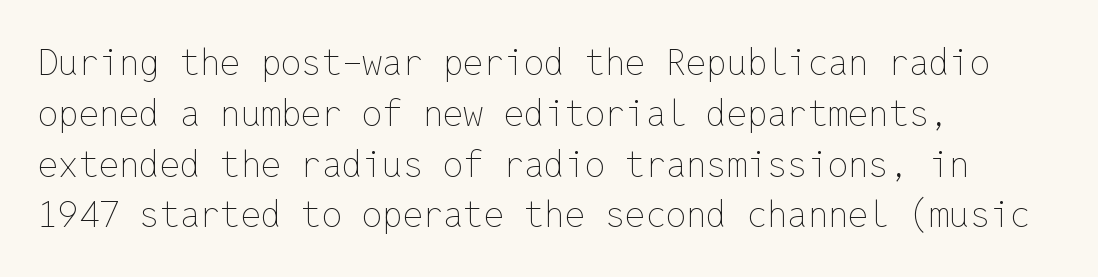
The image shows 36 px thin type, upright, monospaced; set left-aligned, normal line spacing (1.41x), normal letter spacing, not underlined; low stroke contrast and a medium x-height.
